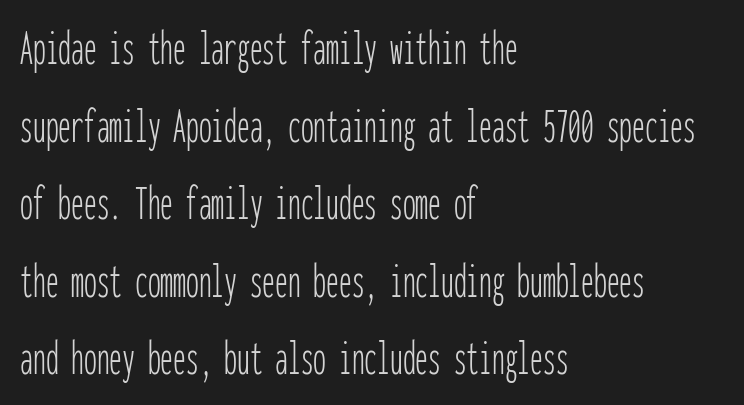
{"serif": "no", "italic": "no", "bold": "no", "weight": "thin", "width": "condensed", "stroke_contrast": "low", "x_height": "medium", "monospaced": "yes", "underline": "no", "align": "left", "line_spacing": "normal", "line_spacing_ratio": 1.52, "letter_spacing": "normal", "letter_spacing_em": 0.0, "glyph_px": 51}
